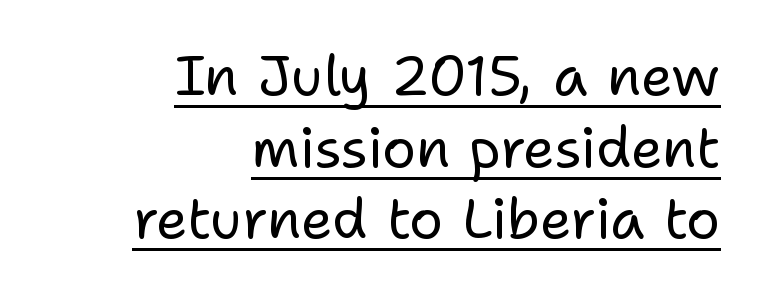
Compared with a typical body face, this is equally light or lighter still. These lines are set flush right with a ragged left edge. Somebody hit Ctrl+U on this one — the words are underlined. Spacing verdict: proportional, widths tailored to each character.
